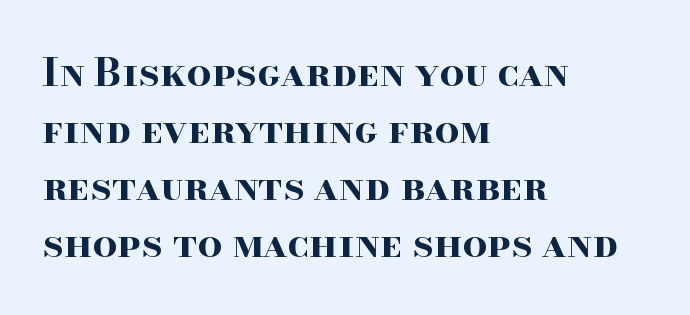
{"serif": "yes", "italic": "no", "bold": "yes", "weight": "bold", "width": "wide", "stroke_contrast": "high", "x_height": "small", "monospaced": "no", "underline": "no", "align": "left", "line_spacing": "normal", "line_spacing_ratio": 1.46, "letter_spacing": "normal", "letter_spacing_em": 0.0, "glyph_px": 39}
